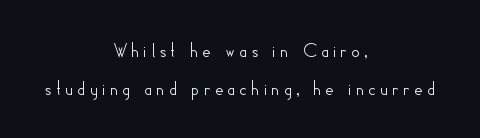
The rendering positions every line midway between the sides. Italic: no, the glyphs are upright roman. Plain, unruled lines of type.
